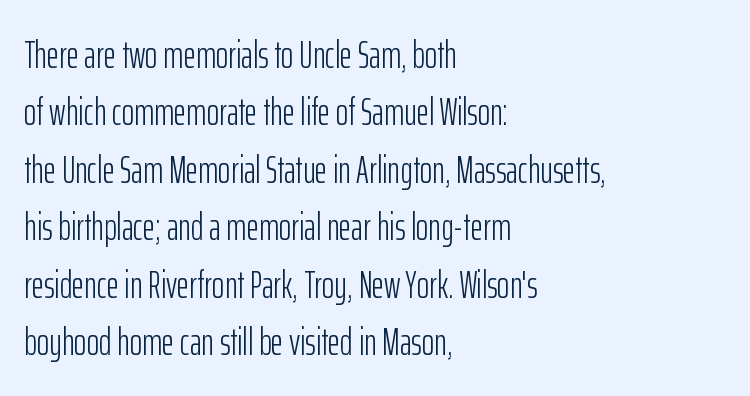
These lines sit exactly where default settings would place them. Short note: letters normally spaced. No feet cap the strokes, marking this as sans-serif type. Only glyphs here, with clear space below each row. Alignment: flush left.
